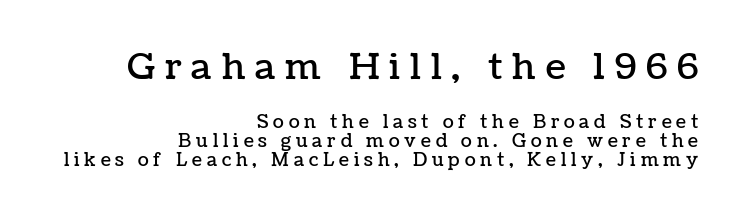
Q: Is the text italic (slanted)? A: No, it is upright.
Q: Is the text underlined? A: No.
Q: How is the paragraph aligned? A: Right-aligned.
Q: Is the spacing between letters normal or unusually wide? A: Unusually wide.
Q: Is the spacing between lines tight, normal or loose? A: Tight.
Q: Which block of text is set in a larger size, the first (top) or the second (bottom)? A: The first (top) one.
Q: Width (condensed, normal, or wide)? A: Normal.
Q: Stroke contrast? A: Low.
Q: x-height? A: Medium.
Q: Monospaced? A: No.
